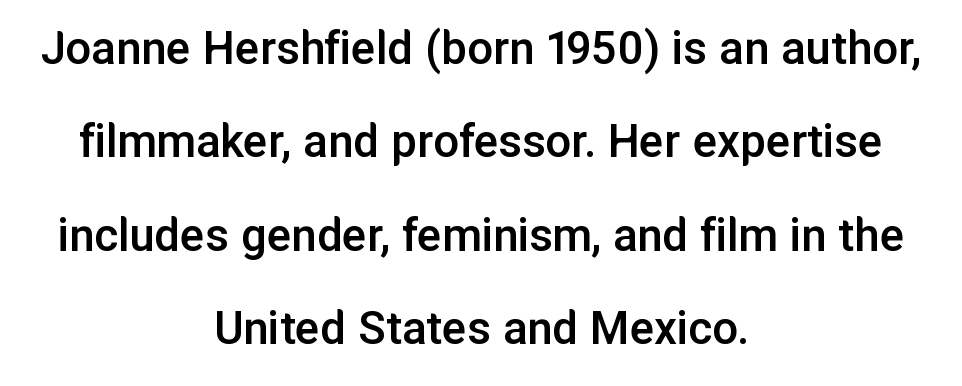
Is this a sans? Yes — the strokes have no serifs. Look at the tracking — it's just the regular setting, nothing added. The axis of the letterforms is exactly vertical. Layout note: lines centered.
